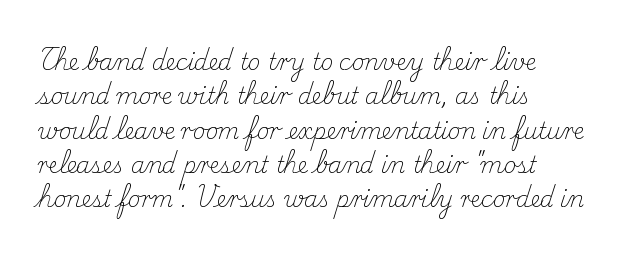
{"bold": "no", "underline": "no", "align": "left", "line_spacing": "normal", "line_spacing_ratio": 1.56, "letter_spacing": "normal", "letter_spacing_em": 0.0, "glyph_px": 22}
